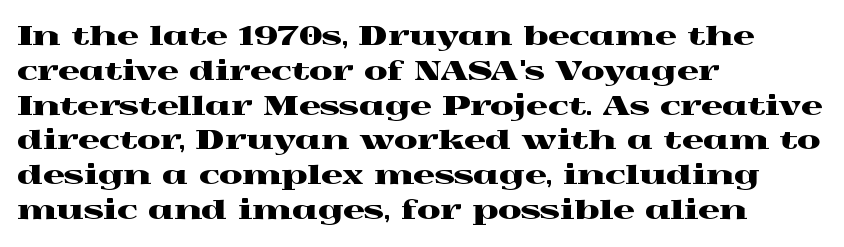
Q: Is the text italic (slanted)? A: No, it is upright.
Q: Is the text underlined? A: No.
Q: How is the paragraph aligned? A: Left-aligned.
Q: Is the spacing between letters normal or unusually wide? A: Normal.
Q: Is the spacing between lines tight, normal or loose? A: Normal.
